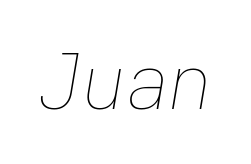
{"italic": "yes", "lean": "right", "slant_degrees": 9, "bold": "no", "weight": "thin", "width": "normal", "stroke_contrast": "low", "x_height": "medium", "monospaced": "no", "underline": "no", "letter_spacing": "normal", "letter_spacing_em": 0.0, "glyph_px": 76}
